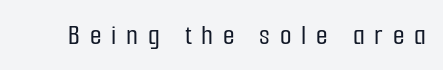
{"serif": "no", "italic": "no", "width": "condensed", "stroke_contrast": "low", "x_height": "medium", "monospaced": "no", "underline": "no", "letter_spacing": "wide", "letter_spacing_em": 0.33, "glyph_px": 30}
